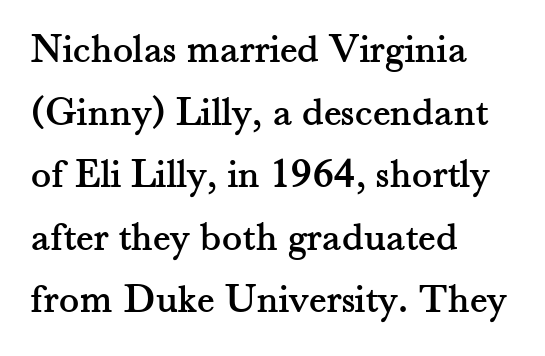
{"serif": "yes", "italic": "no", "width": "normal", "stroke_contrast": "medium", "x_height": "small", "monospaced": "no", "underline": "no", "align": "left", "line_spacing": "normal", "line_spacing_ratio": 1.49, "letter_spacing": "normal", "letter_spacing_em": 0.0, "glyph_px": 42}
